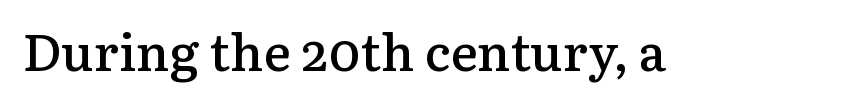
Q: Is the text bold? A: Semi-bold.
Q: Is the text italic (slanted)? A: No, it is upright.
Q: Is the typeface a serif or a sans-serif typeface? A: Serif.
Q: Is the text underlined? A: No.
Q: Is the spacing between letters normal or unusually wide? A: Normal.
Q: Width (condensed, normal, or wide)? A: Normal.
Q: Stroke contrast? A: Low.
Q: x-height? A: Medium.
Q: Monospaced? A: No.
